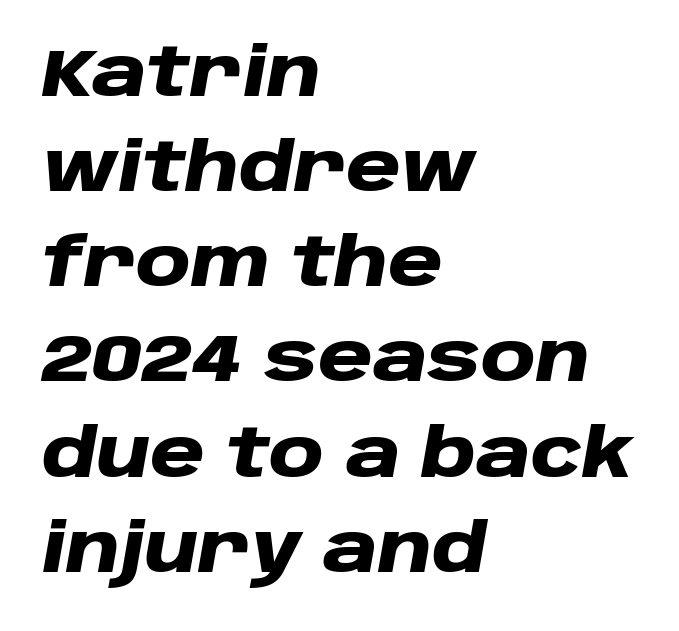
The image shows 67 px heavy, wide type, italic (leaning right); set left-aligned, normal line spacing (1.42x), normal letter spacing, not underlined; low stroke contrast and a large x-height.
